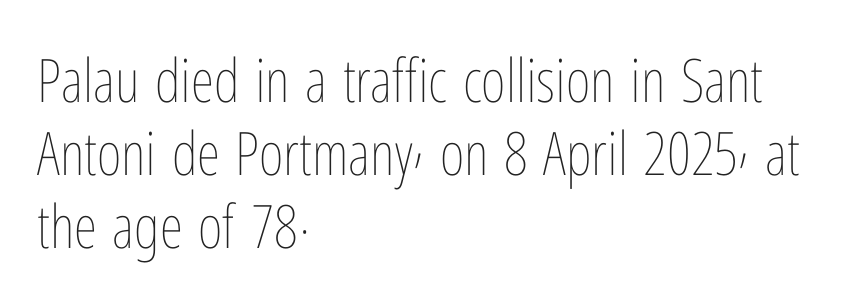
The image shows 60 px thin, condensed type, upright; set left-aligned, line spacing 1.22x, normal letter spacing, not underlined; low stroke contrast and a medium x-height.
